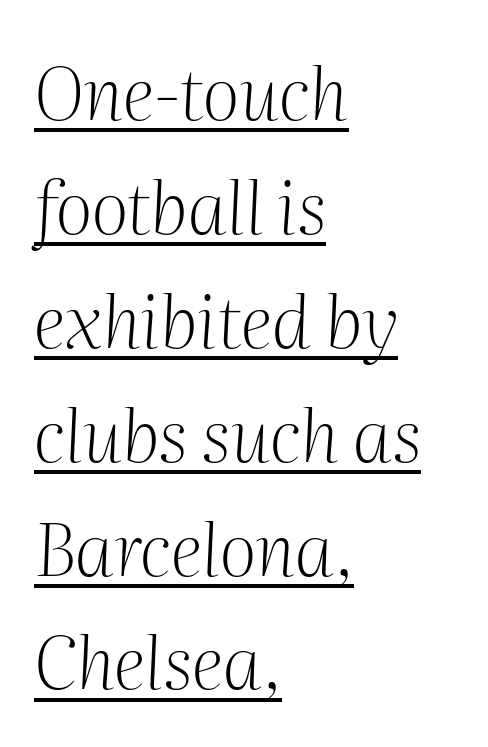
You could call the tracking neutral — neither tight nor loose. Short and long lines alike share a common starting point at left. Letterform terminals end in serifs throughout the passage. This block has exactly the height ordinary leading produces.
